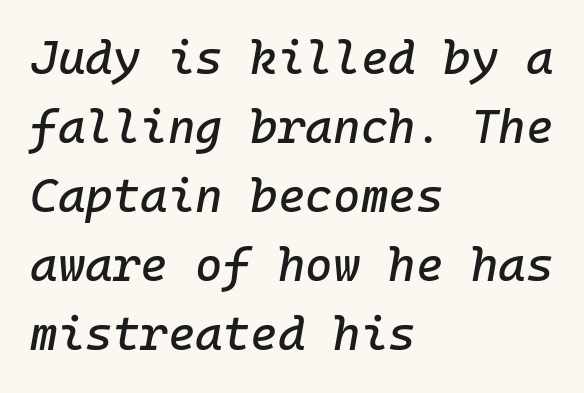
The image shows 47 px text type, italic (leaning right), monospaced; set left-aligned, normal line spacing (1.47x), normal letter spacing, not underlined; low stroke contrast and a medium x-height.
